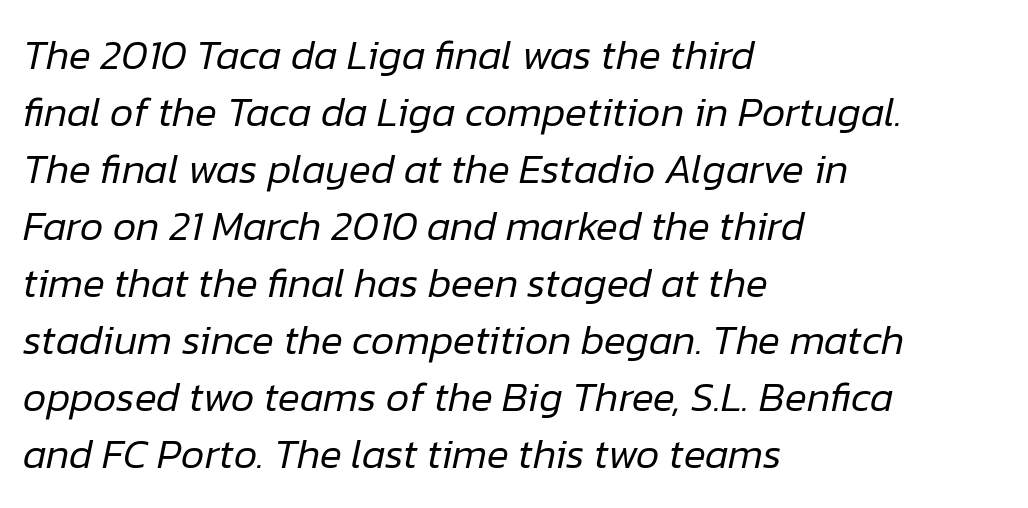
{"italic": "yes", "lean": "right", "slant_degrees": 12, "bold": "no", "weight": "regular", "width": "normal", "stroke_contrast": "low", "x_height": "medium", "monospaced": "no", "underline": "no", "align": "left", "line_spacing": "normal", "line_spacing_ratio": 1.39, "letter_spacing": "normal", "letter_spacing_em": 0.0, "glyph_px": 41}
